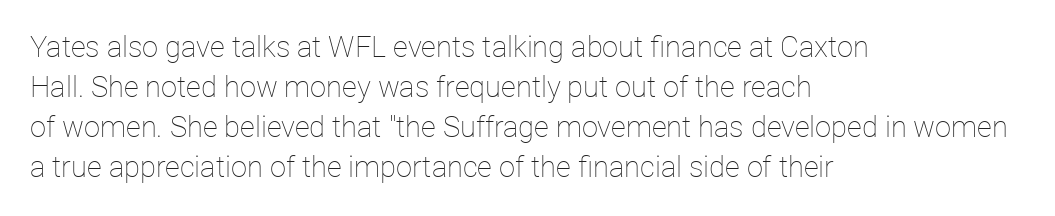
The letters stand upright; this is a roman face. The typesetting does not lean heavy: it is not bold. Vertically, the passage feels balanced, rows spaced as you'd expect. A typesetter would call this proportional, since set widths differ per character. Decoration check: the copy has no underline.
